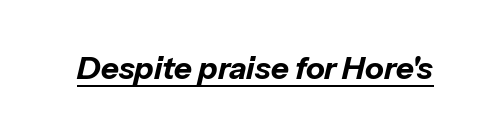
What decoration does the sample have? An underline. Glyph-to-glyph distance matches everyday printed text. In terms of weight, the rendering is a true, heavy bold. The axis of the letterforms is tilted away from vertical. Think of a printed novel: that variable character pitch is what you see here.
